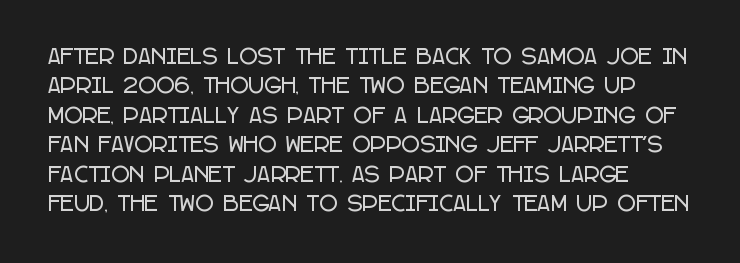
Q: Is the text italic (slanted)? A: No, it is upright.
Q: Is the text underlined? A: No.
Q: Is the spacing between letters normal or unusually wide? A: Normal.
Q: Is the spacing between lines tight, normal or loose? A: Normal.
